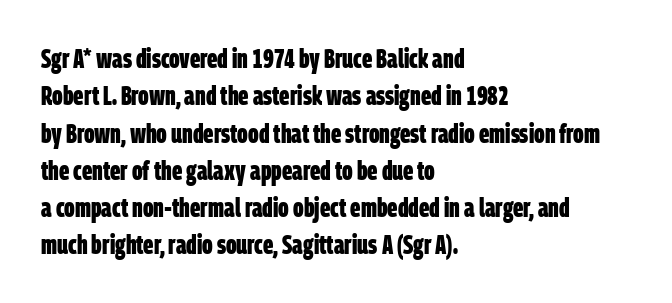
The image shows 27 px bold type; set left-aligned, normal line spacing (1.38x), normal letter spacing, not underlined.
